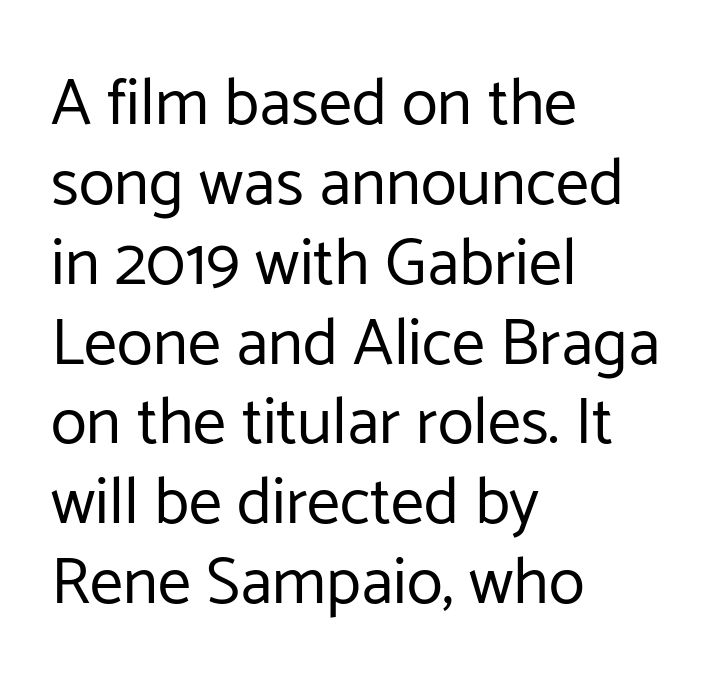
Q: Is the text bold? A: No.
Q: Is the text italic (slanted)? A: No, it is upright.
Q: Is the typeface a serif or a sans-serif typeface? A: Sans-serif.
Q: Is the text underlined? A: No.
Q: How is the paragraph aligned? A: Left-aligned.
Q: Is the spacing between letters normal or unusually wide? A: Normal.
Q: Width (condensed, normal, or wide)? A: Normal.
Q: Stroke contrast? A: Low.
Q: x-height? A: Medium.
Q: Monospaced? A: No.
